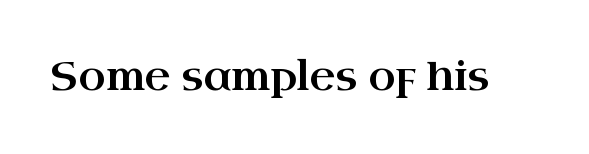
Q: Is the text italic (slanted)? A: No, it is upright.
Q: Is the typeface a serif or a sans-serif typeface? A: Serif.
Q: Is the text underlined? A: No.
Q: Is the spacing between letters normal or unusually wide? A: Normal.
Q: Width (condensed, normal, or wide)? A: Wide.
Q: Stroke contrast? A: High.
Q: x-height? A: Small.
Q: Monospaced? A: No.
